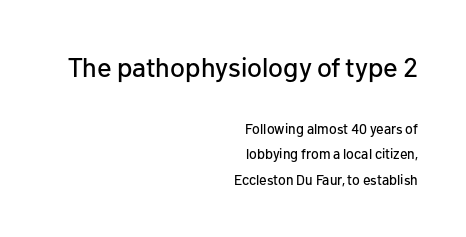
Q: Is the text italic (slanted)? A: No, it is upright.
Q: Is the text underlined? A: No.
Q: How is the paragraph aligned? A: Right-aligned.
Q: Is the spacing between letters normal or unusually wide? A: Normal.
Q: Which block of text is set in a larger size, the first (top) or the second (bottom)? A: The first (top) one.
